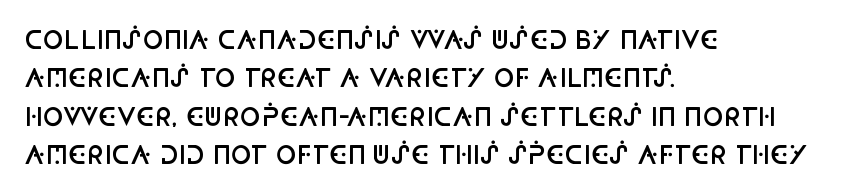
Q: Is the text bold? A: Semi-bold.
Q: Is the text italic (slanted)? A: No, it is upright.
Q: Is the text underlined? A: No.
Q: How is the paragraph aligned? A: Left-aligned.
Q: Is the spacing between letters normal or unusually wide? A: Normal.
Q: Is the spacing between lines tight, normal or loose? A: Normal.
